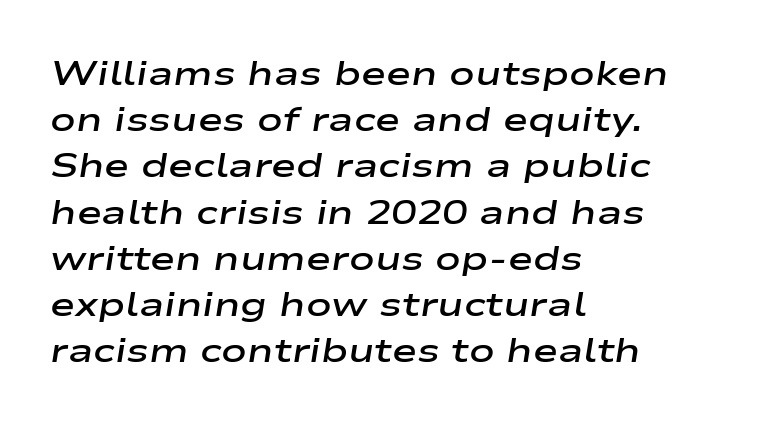
{"italic": "yes", "lean": "right", "slant_degrees": 9, "bold": "semi", "weight": "semibold", "width": "wide", "stroke_contrast": "low", "x_height": "medium", "monospaced": "no", "underline": "no", "align": "left", "line_spacing": "normal", "line_spacing_ratio": 1.36, "letter_spacing": "normal", "letter_spacing_em": 0.0, "glyph_px": 34}
